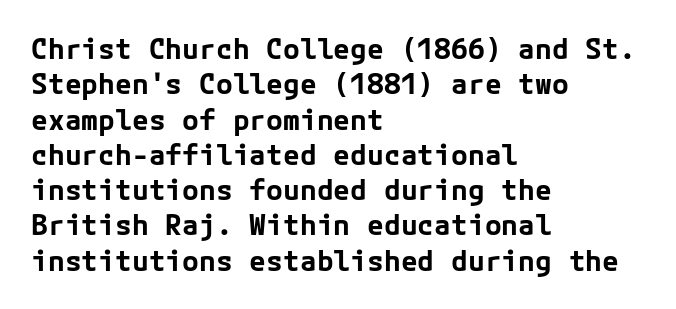
{"serif": "no", "italic": "no", "bold": "yes", "weight": "bold", "width": "normal", "stroke_contrast": "low", "x_height": "medium", "underline": "no", "align": "left", "line_spacing": "normal", "line_spacing_ratio": 1.26, "letter_spacing": "normal", "letter_spacing_em": 0.0, "glyph_px": 28}
